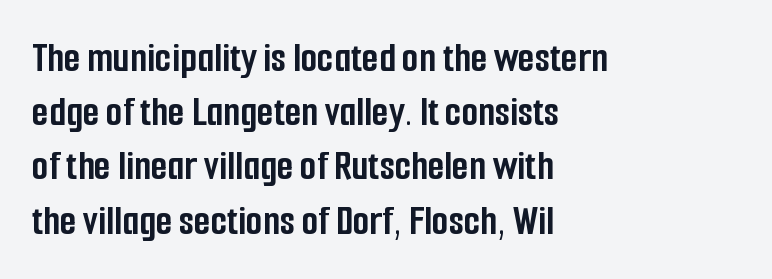
{"serif": "no", "italic": "no", "bold": "yes", "weight": "semibold", "width": "condensed", "stroke_contrast": "low", "x_height": "medium", "monospaced": "no", "underline": "no", "align": "left", "line_spacing": "normal", "line_spacing_ratio": 1.26, "letter_spacing": "normal", "letter_spacing_em": 0.0, "glyph_px": 43}
